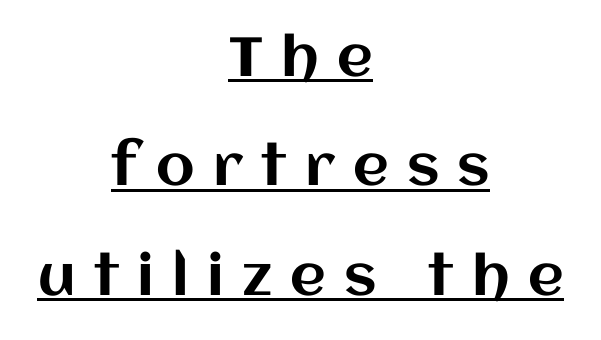
Q: Is the text italic (slanted)? A: No, it is upright.
Q: Is the text underlined? A: Yes.
Q: How is the paragraph aligned? A: Centered.
Q: Is the spacing between letters normal or unusually wide? A: Unusually wide.
Q: Is the spacing between lines tight, normal or loose? A: Loose.
Q: Width (condensed, normal, or wide)? A: Normal.
Q: Stroke contrast? A: Medium.
Q: x-height? A: Large.
Q: Monospaced? A: No.
